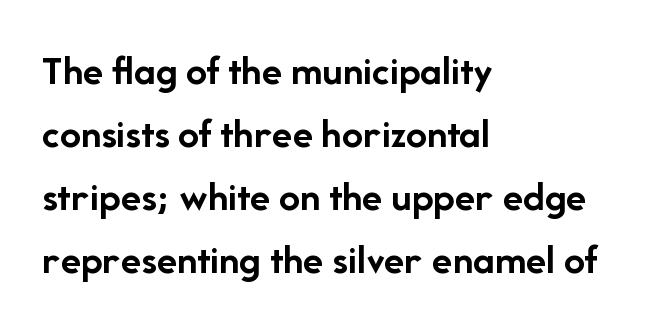
The image shows 42 px semibold sans-serif type, upright; set left-aligned, normal line spacing (1.5x), normal letter spacing, not underlined; low stroke contrast and a medium x-height.
